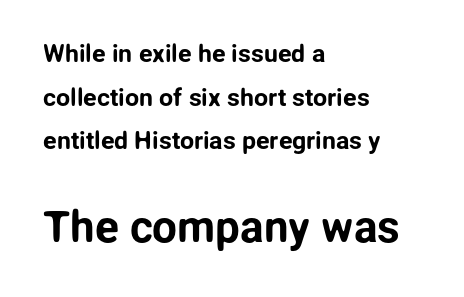
Q: Is the text italic (slanted)? A: No, it is upright.
Q: Is the typeface a serif or a sans-serif typeface? A: Sans-serif.
Q: Is the text underlined? A: No.
Q: How is the paragraph aligned? A: Left-aligned.
Q: Is the spacing between letters normal or unusually wide? A: Normal.
Q: Which block of text is set in a larger size, the first (top) or the second (bottom)? A: The second (bottom) one.
Q: Width (condensed, normal, or wide)? A: Normal.
Q: Stroke contrast? A: Low.
Q: x-height? A: Medium.
Q: Monospaced? A: No.
